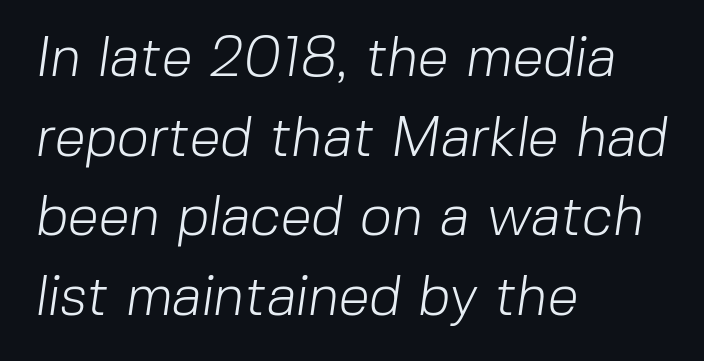
{"serif": "no", "bold": "no", "weight": "light", "width": "normal", "stroke_contrast": "low", "x_height": "medium", "monospaced": "no", "underline": "no", "align": "left", "line_spacing": "normal", "line_spacing_ratio": 1.42, "letter_spacing": "normal", "letter_spacing_em": 0.0, "glyph_px": 56}
